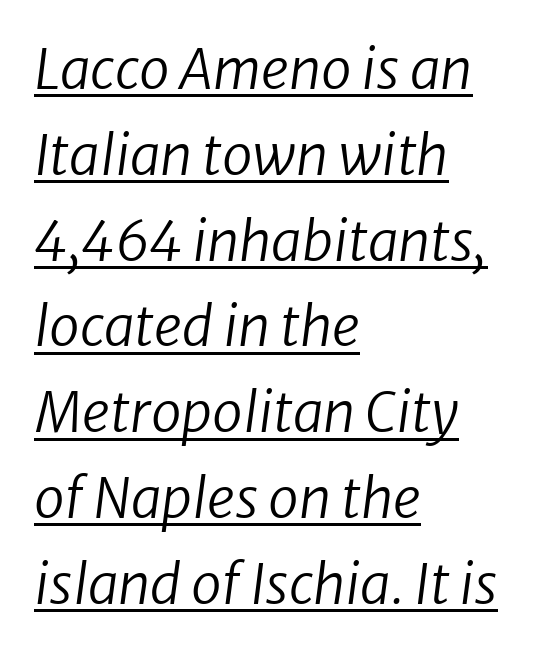
The passage shown stacks its lines at a standard gap. Is this a sans? Yes — the strokes have no serifs. Note the varied advance widths — an 'i' is clearly narrower than an 'm'. The compositor pushed each line to the left boundary. How are the letters spaced? Ordinarily, with no added tracking. Does a line run under the words? Yes, clearly.
